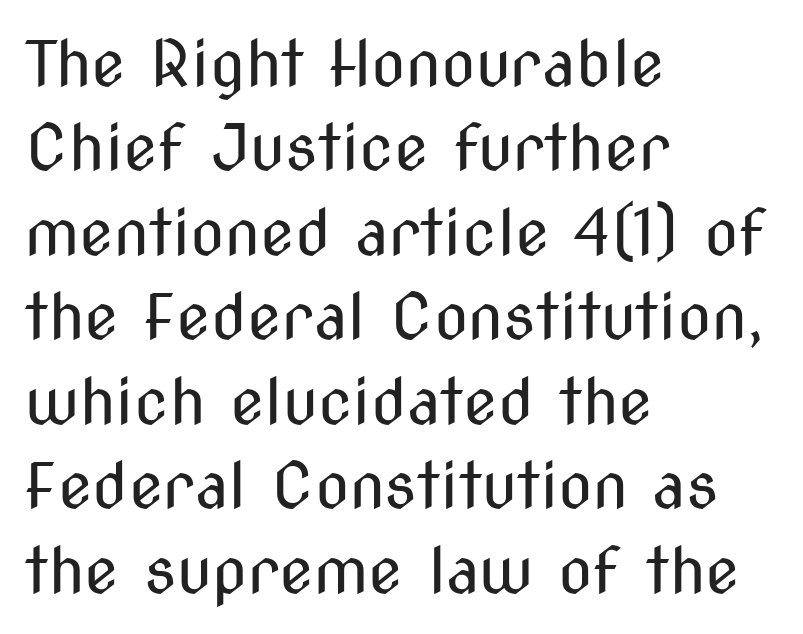
{"serif": "no", "italic": "no", "bold": "no", "weight": "regular", "width": "condensed", "stroke_contrast": "medium", "x_height": "medium", "monospaced": "no", "underline": "no", "align": "left", "line_spacing": "normal", "line_spacing_ratio": 1.34, "letter_spacing": "normal", "letter_spacing_em": 0.0, "glyph_px": 63}
